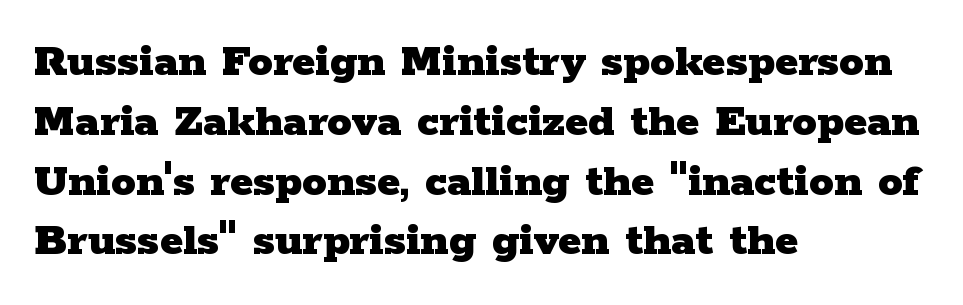
Q: Is the text bold? A: Yes.
Q: Is the text italic (slanted)? A: No, it is upright.
Q: Is the typeface a serif or a sans-serif typeface? A: Serif.
Q: Is the text underlined? A: No.
Q: How is the paragraph aligned? A: Left-aligned.
Q: Is the spacing between letters normal or unusually wide? A: Normal.
Q: Width (condensed, normal, or wide)? A: Wide.
Q: Stroke contrast? A: Low.
Q: x-height? A: Medium.
Q: Monospaced? A: No.
